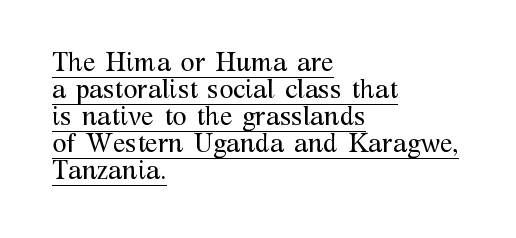
There is no visible air inserted between adjacent glyphs. Does the copy run flush right? No — it runs flush left. Nope, not italic — everything's standing straight. Letters have the restrained weight of plain body copy at most.
